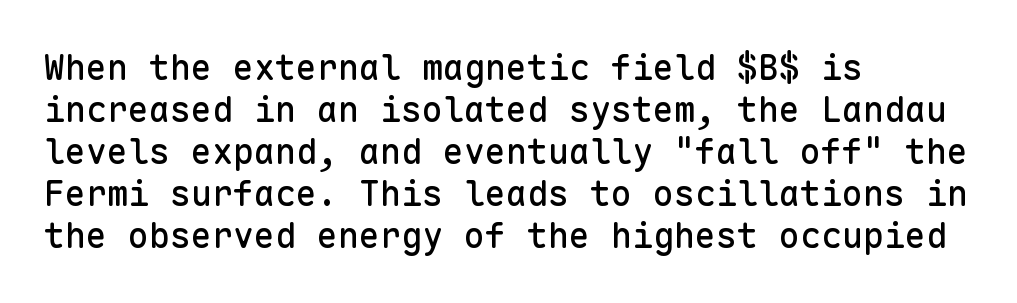
The image shows 35 px sans-serif type, upright, monospaced; set left-aligned, line spacing 1.2x, normal letter spacing, not underlined; low stroke contrast and a medium x-height.
